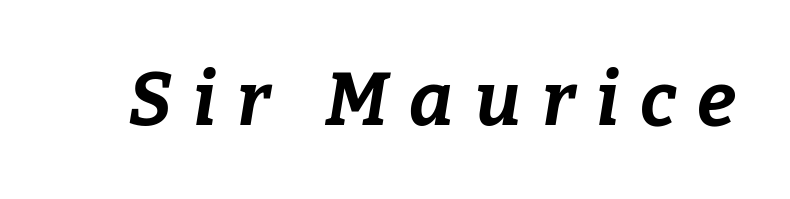
{"italic": "yes", "lean": "right", "slant_degrees": 9, "bold": "yes", "weight": "bold", "width": "normal", "stroke_contrast": "low", "x_height": "medium", "monospaced": "no", "underline": "no", "letter_spacing": "wide", "letter_spacing_em": 0.28, "glyph_px": 75}
